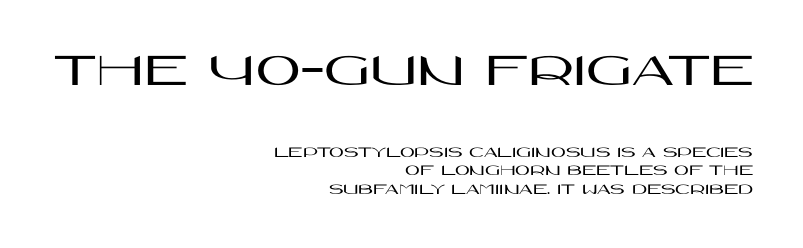
Q: Is the text italic (slanted)? A: No, it is upright.
Q: Is the typeface a serif or a sans-serif typeface? A: Sans-serif.
Q: Is the text underlined? A: No.
Q: How is the paragraph aligned? A: Right-aligned.
Q: Is the spacing between letters normal or unusually wide? A: Normal.
Q: Is the spacing between lines tight, normal or loose? A: Tight.
Q: Which block of text is set in a larger size, the first (top) or the second (bottom)? A: The first (top) one.
Q: Width (condensed, normal, or wide)? A: Wide.
Q: Stroke contrast? A: High.
Q: x-height? A: Large.
Q: Monospaced? A: No.
